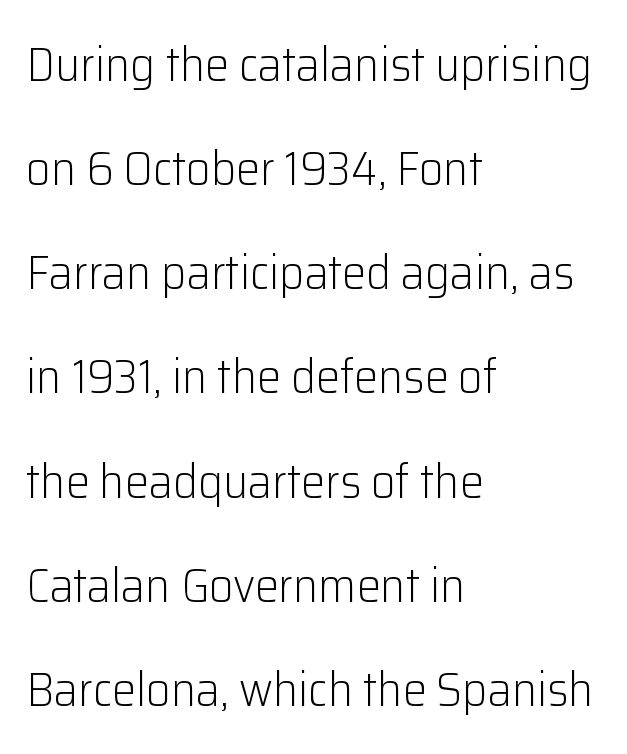
The image shows 48 px light sans-serif type, upright; set left-aligned, loose line spacing (2.17x), normal letter spacing, not underlined; low stroke contrast and a medium x-height.
